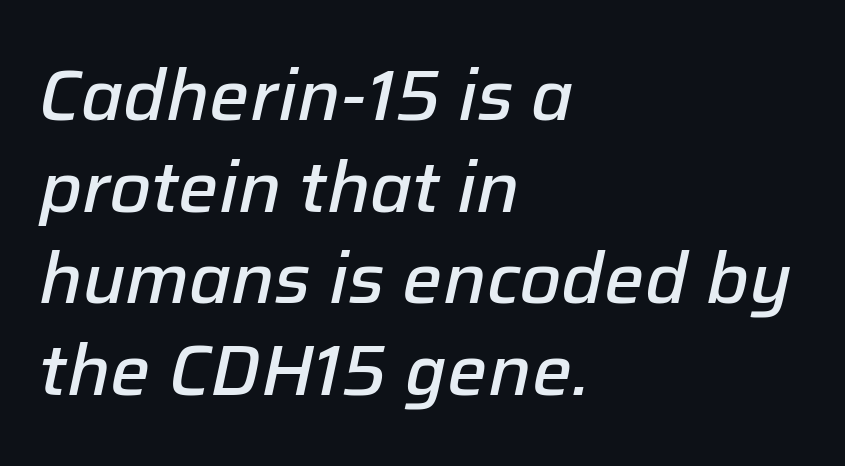
Q: Is the text bold? A: Semi-bold.
Q: Is the text italic (slanted)? A: Yes, it leans right by about 12 degrees.
Q: Is the text underlined? A: No.
Q: How is the paragraph aligned? A: Left-aligned.
Q: Is the spacing between letters normal or unusually wide? A: Normal.
Q: Is the spacing between lines tight, normal or loose? A: Normal.
Q: Width (condensed, normal, or wide)? A: Normal.
Q: Stroke contrast? A: Low.
Q: x-height? A: Medium.
Q: Monospaced? A: No.
